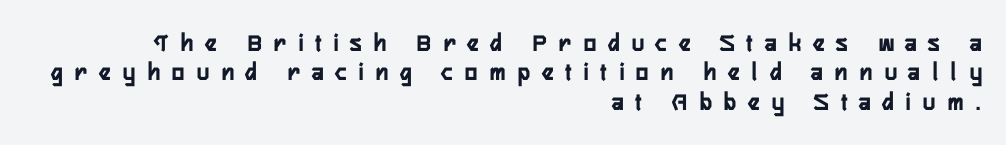
{"italic": "no", "bold": "yes", "underline": "no", "align": "right", "line_spacing": "tight", "line_spacing_ratio": 1.13, "letter_spacing": "wide", "letter_spacing_em": 0.47, "glyph_px": 26}
